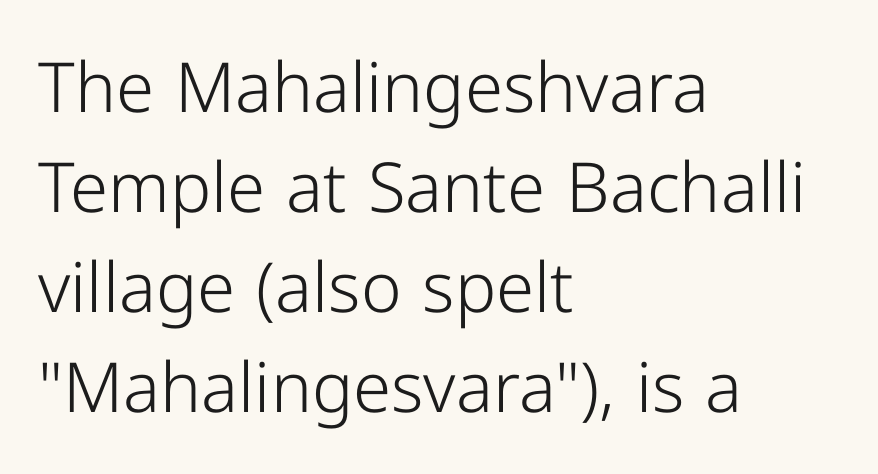
The image shows 69 px light sans-serif type, upright; set left-aligned, normal line spacing (1.45x), normal letter spacing, not underlined; low stroke contrast and a medium x-height.
